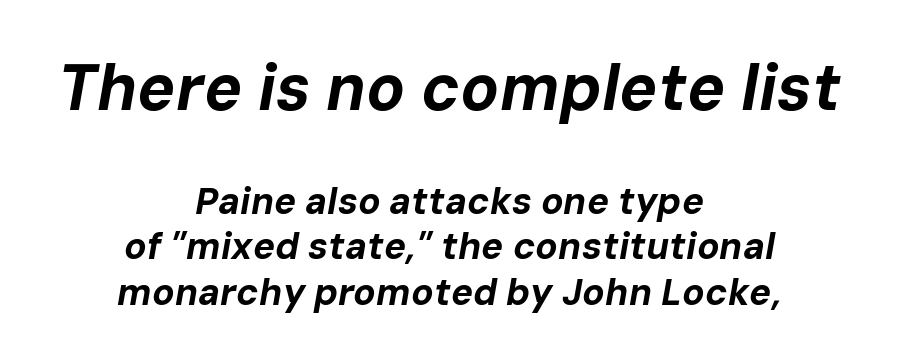
{"italic": "yes", "lean": "right", "slant_degrees": 10, "bold": "yes", "weight": "bold", "width": "normal", "stroke_contrast": "low", "x_height": "medium", "monospaced": "no", "underline": "no", "align": "center", "line_spacing_ratio": 1.24, "letter_spacing": "normal", "letter_spacing_em": 0.0, "larger_block": "first", "size_ratio": 1.73, "glyph_px": 64}
